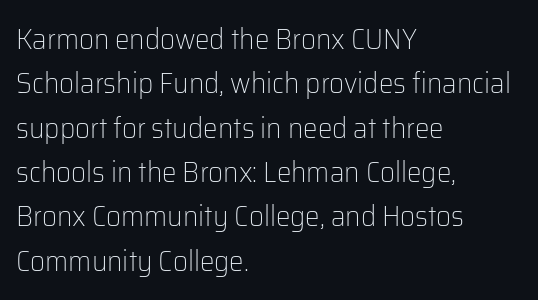
The image shows 29 px light sans-serif type, upright; set left-aligned, normal line spacing (1.53x), normal letter spacing, not underlined; low stroke contrast and a medium x-height.
